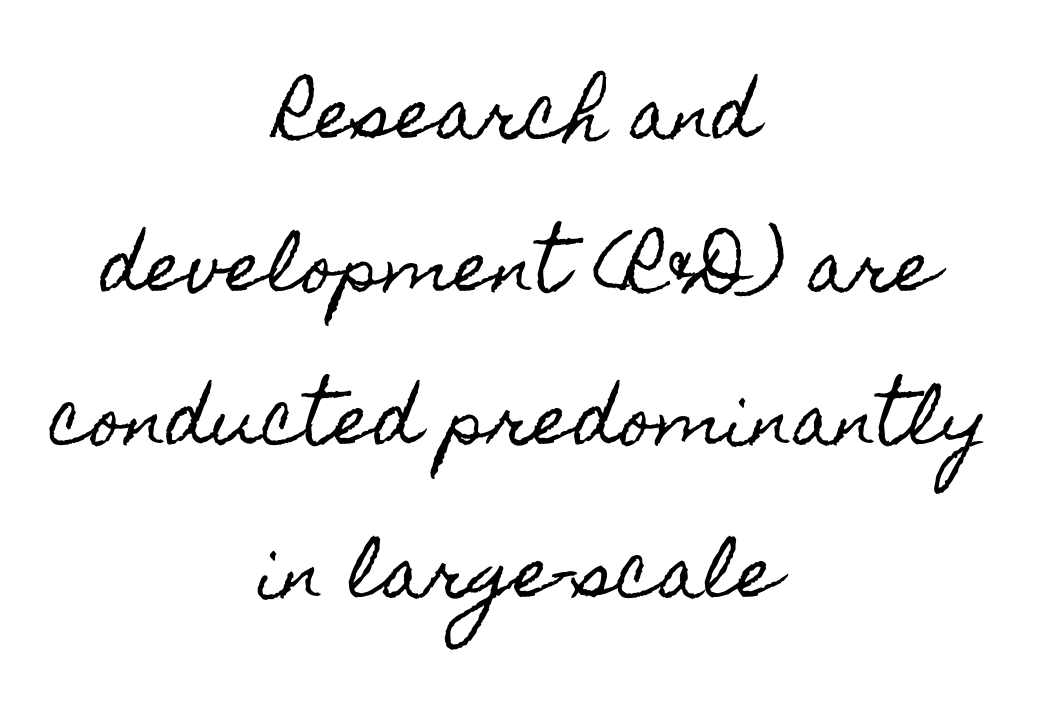
{"width": "condensed", "x_height": "small", "monospaced": "no", "underline": "no", "align": "center", "line_spacing": "loose", "line_spacing_ratio": 2.25, "letter_spacing": "normal", "letter_spacing_em": 0.0, "glyph_px": 68}
